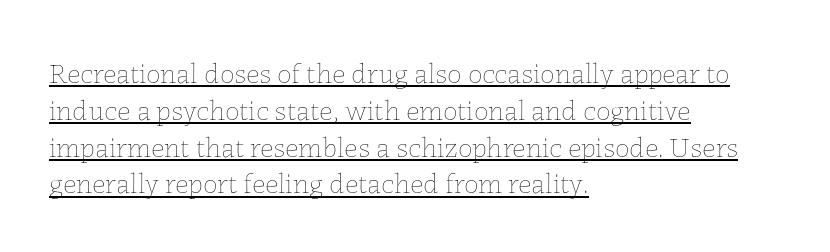
The image shows 29 px thin type, upright; set left-aligned, normal line spacing (1.27x), normal letter spacing, underlined; low stroke contrast and a medium x-height.
